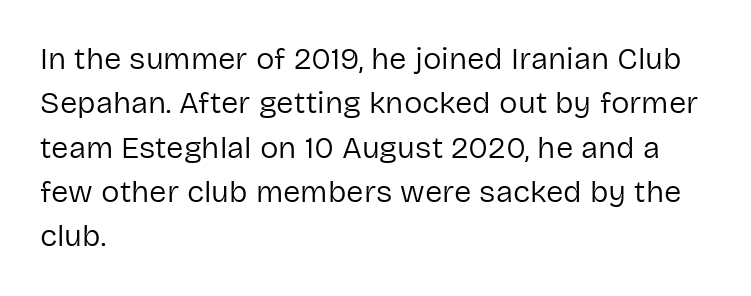
Q: Is the text bold? A: No.
Q: Is the text italic (slanted)? A: No, it is upright.
Q: Is the typeface a serif or a sans-serif typeface? A: Sans-serif.
Q: Is the text underlined? A: No.
Q: How is the paragraph aligned? A: Left-aligned.
Q: Is the spacing between letters normal or unusually wide? A: Normal.
Q: Is the spacing between lines tight, normal or loose? A: Normal.
Q: Width (condensed, normal, or wide)? A: Normal.
Q: Stroke contrast? A: Low.
Q: x-height? A: Medium.
Q: Monospaced? A: No.
